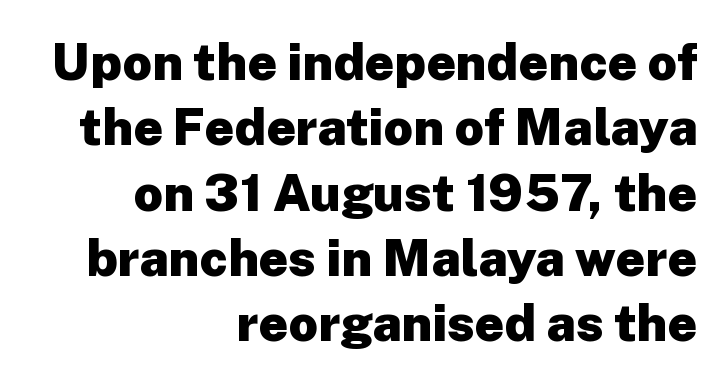
Look at the tracking — it's just the regular setting, nothing added. Serifs: no, the terminals of the letterforms are clean. These lines sit exactly where default settings would place them. In terms of weight, the rendering is a true, heavy bold. The strip under each line holds only bare page.
